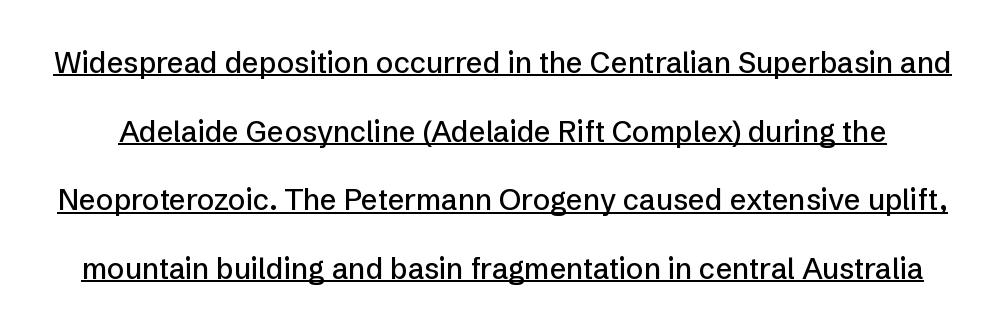
{"serif": "no", "italic": "no", "width": "normal", "stroke_contrast": "low", "x_height": "medium", "monospaced": "no", "underline": "yes", "line_spacing": "loose", "line_spacing_ratio": 2.37, "letter_spacing": "normal", "letter_spacing_em": 0.0, "glyph_px": 29}
